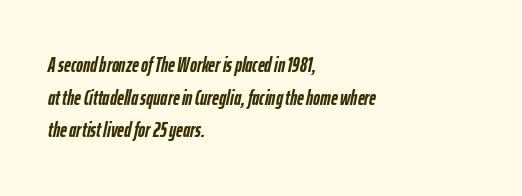
No extra tracking has been applied to these lines. This block has exactly the height ordinary leading produces. Line beginnings align vertically; line endings do not. These lines carry a lot of weight — the face is fully bold. The gap between lines stays unmarked.
